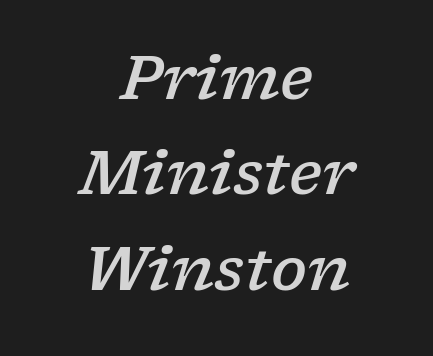
Q: Is the text bold? A: Semi-bold.
Q: Is the text italic (slanted)? A: Yes, it leans right by about 17 degrees.
Q: Is the typeface a serif or a sans-serif typeface? A: Serif.
Q: Is the text underlined? A: No.
Q: How is the paragraph aligned? A: Centered.
Q: Is the spacing between letters normal or unusually wide? A: Normal.
Q: Is the spacing between lines tight, normal or loose? A: Normal.
Q: Width (condensed, normal, or wide)? A: Wide.
Q: Stroke contrast? A: Low.
Q: x-height? A: Medium.
Q: Monospaced? A: No.
